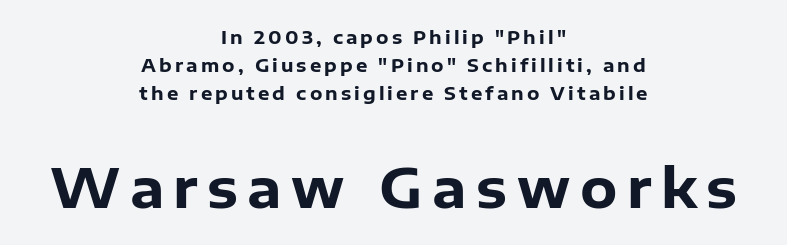
{"serif": "no", "italic": "no", "bold": "yes", "weight": "heavy", "width": "normal", "stroke_contrast": "low", "x_height": "medium", "monospaced": "no", "underline": "no", "align": "center", "line_spacing": "normal", "line_spacing_ratio": 1.55, "larger_block": "second", "size_ratio": 3.0, "glyph_px": 54}
